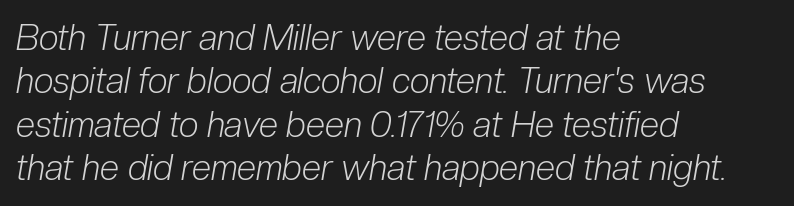
{"italic": "yes", "lean": "right", "slant_degrees": 10, "bold": "no", "weight": "light", "width": "condensed", "stroke_contrast": "low", "x_height": "medium", "monospaced": "no", "underline": "no", "align": "left", "line_spacing_ratio": 1.24, "letter_spacing": "normal", "letter_spacing_em": 0.0, "glyph_px": 35}
